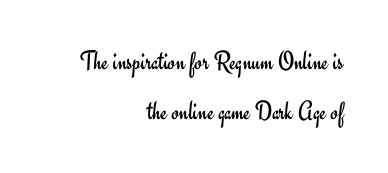
{"bold": "no", "underline": "no", "align": "right", "line_spacing_ratio": 1.84, "letter_spacing": "normal", "letter_spacing_em": 0.0, "glyph_px": 27}
